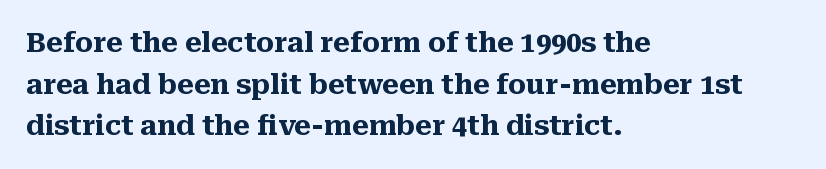
Q: Is the text bold? A: Yes.
Q: Is the text italic (slanted)? A: No, it is upright.
Q: Is the text underlined? A: No.
Q: How is the paragraph aligned? A: Left-aligned.
Q: Is the spacing between letters normal or unusually wide? A: Normal.
Q: Is the spacing between lines tight, normal or loose? A: Normal.
